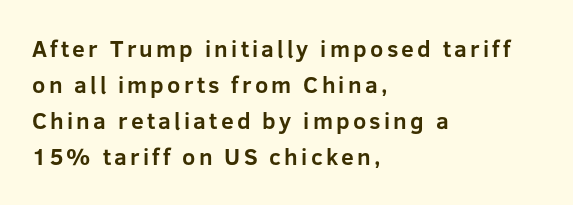
{"italic": "no", "bold": "yes", "underline": "no", "align": "left", "line_spacing": "normal", "line_spacing_ratio": 1.57, "glyph_px": 23}
